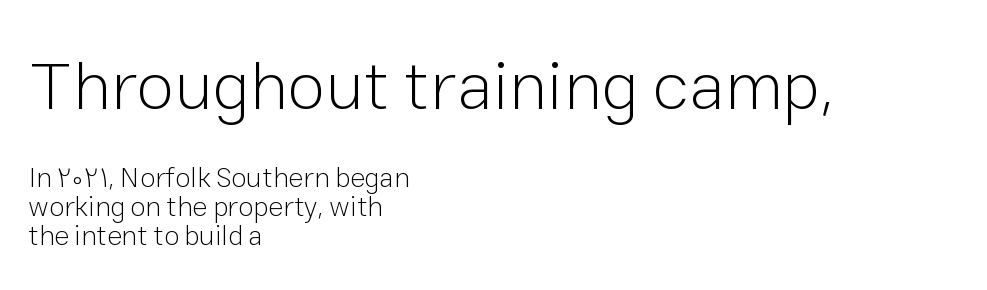
The letters advance in unequal steps, a hallmark of proportional type. Stems here are at most as thick as an everyday book face. Honestly, the rows look squashed on top of each other. Is there any slant? The stems are plumb.
